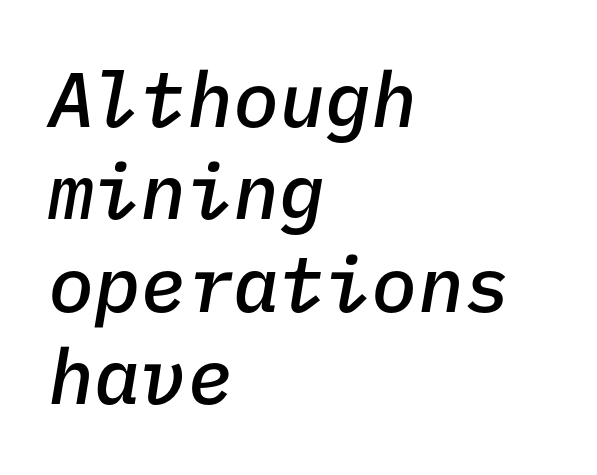
{"italic": "yes", "lean": "right", "slant_degrees": 9, "bold": "semi", "weight": "semibold", "width": "normal", "stroke_contrast": "low", "x_height": "medium", "monospaced": "yes", "underline": "no", "align": "left", "line_spacing_ratio": 1.2, "letter_spacing": "normal", "letter_spacing_em": 0.0, "glyph_px": 77}
